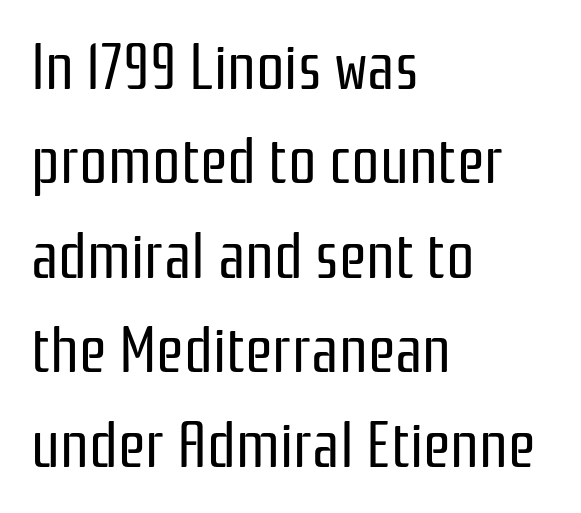
{"serif": "no", "italic": "no", "bold": "no", "weight": "regular", "width": "condensed", "stroke_contrast": "low", "x_height": "medium", "monospaced": "no", "underline": "no", "align": "left", "line_spacing": "normal", "line_spacing_ratio": 1.5, "letter_spacing": "normal", "letter_spacing_em": 0.0, "glyph_px": 63}
